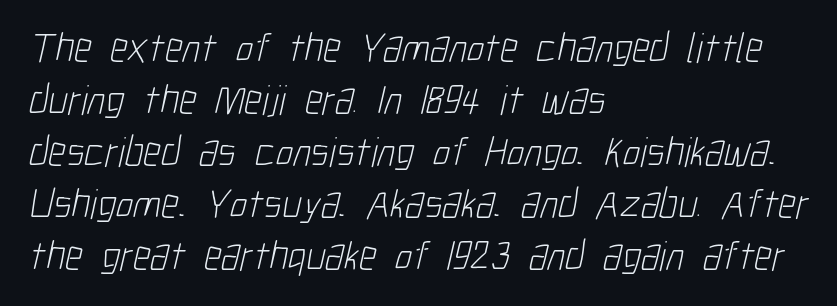
{"serif": "no", "bold": "no", "weight": "light", "width": "condensed", "stroke_contrast": "low", "x_height": "medium", "monospaced": "no", "underline": "no", "align": "left", "line_spacing_ratio": 1.24, "letter_spacing": "normal", "letter_spacing_em": 0.0, "glyph_px": 42}
